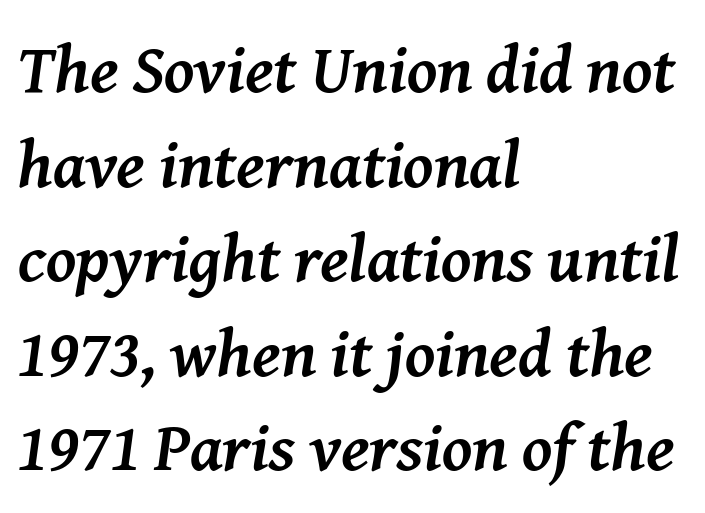
{"serif": "yes", "italic": "yes", "lean": "right", "slant_degrees": 8, "bold": "yes", "weight": "semibold", "width": "normal", "stroke_contrast": "medium", "x_height": "medium", "monospaced": "no", "underline": "no", "align": "left", "line_spacing": "normal", "line_spacing_ratio": 1.39, "letter_spacing": "normal", "letter_spacing_em": 0.0, "glyph_px": 68}
